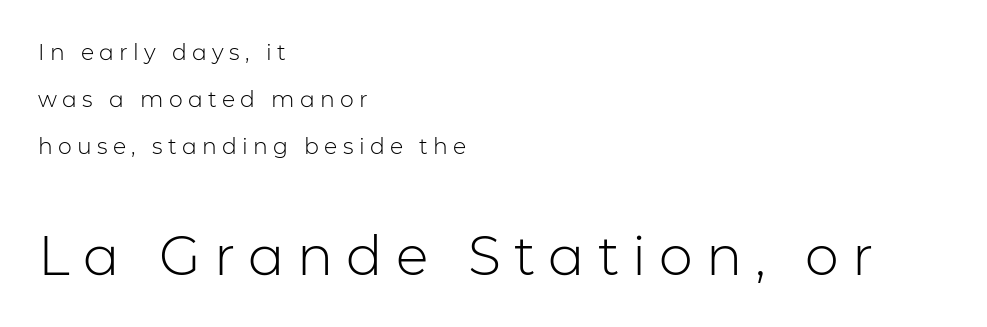
{"serif": "no", "italic": "no", "bold": "no", "weight": "light", "width": "normal", "stroke_contrast": "low", "x_height": "medium", "monospaced": "no", "underline": "no", "align": "left", "line_spacing": "loose", "line_spacing_ratio": 2.13, "letter_spacing": "wide", "letter_spacing_em": 0.24, "larger_block": "second", "size_ratio": 2.45, "glyph_px": 54}
